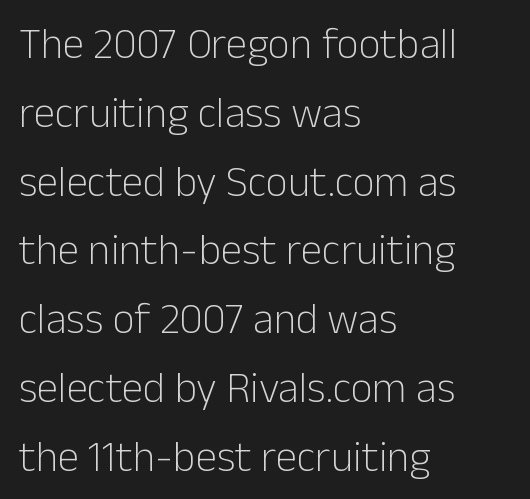
{"serif": "no", "italic": "no", "bold": "no", "weight": "light", "width": "normal", "stroke_contrast": "low", "x_height": "medium", "monospaced": "no", "underline": "no", "align": "left", "line_spacing": "normal", "line_spacing_ratio": 1.6, "letter_spacing": "normal", "letter_spacing_em": 0.0, "glyph_px": 43}
